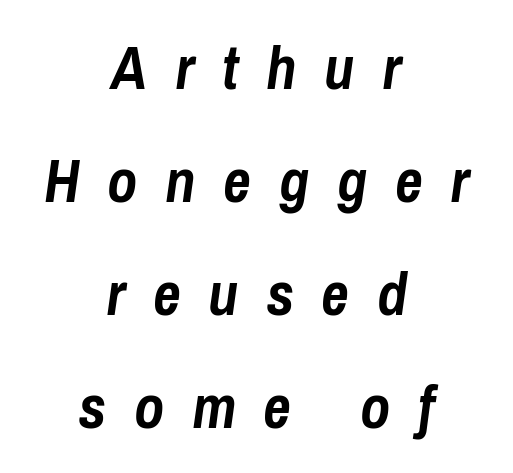
{"italic": "yes", "lean": "right", "slant_degrees": 8, "bold": "yes", "weight": "semibold", "width": "condensed", "stroke_contrast": "low", "x_height": "medium", "monospaced": "no", "underline": "no", "align": "center", "line_spacing_ratio": 1.85, "letter_spacing": "wide", "letter_spacing_em": 0.45, "glyph_px": 61}
